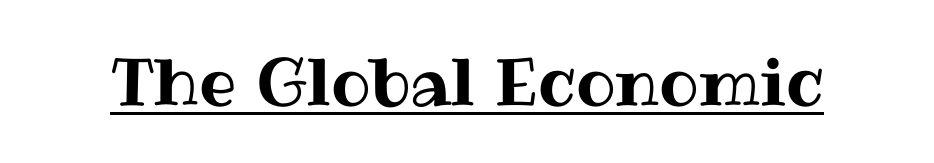
Ascenders rise straight up at ninety degrees. The passage shown is typed in a proportional face where columns would drift. Each line of the rendering has a horizontal stroke beneath the glyphs. Characters follow at the spacing the type designer built in.
